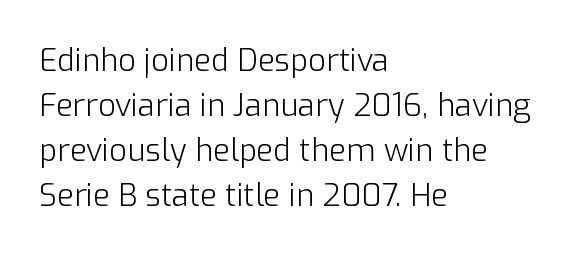
{"serif": "no", "italic": "no", "bold": "no", "weight": "light", "width": "normal", "stroke_contrast": "low", "x_height": "medium", "monospaced": "no", "underline": "no", "align": "left", "line_spacing": "normal", "line_spacing_ratio": 1.45, "letter_spacing": "normal", "letter_spacing_em": 0.0, "glyph_px": 31}
